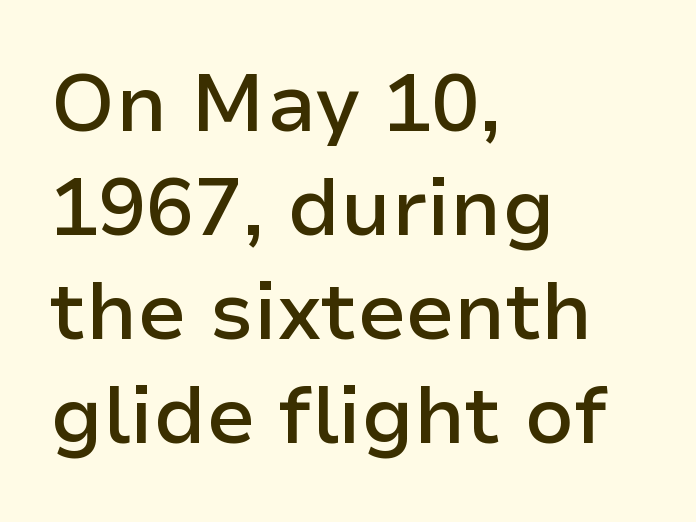
Q: Is the text bold? A: Semi-bold.
Q: Is the text italic (slanted)? A: No, it is upright.
Q: Is the typeface a serif or a sans-serif typeface? A: Sans-serif.
Q: Is the text underlined? A: No.
Q: How is the paragraph aligned? A: Left-aligned.
Q: Is the spacing between letters normal or unusually wide? A: Normal.
Q: Is the spacing between lines tight, normal or loose? A: Normal.
Q: Width (condensed, normal, or wide)? A: Normal.
Q: Stroke contrast? A: Low.
Q: x-height? A: Medium.
Q: Monospaced? A: No.
